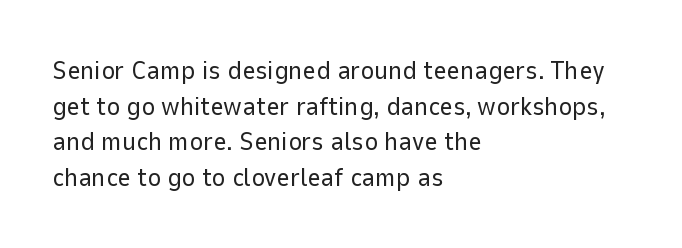
{"italic": "no", "bold": "no", "underline": "no", "align": "left", "line_spacing": "normal", "line_spacing_ratio": 1.37, "letter_spacing": "normal", "letter_spacing_em": 0.0, "glyph_px": 26}
